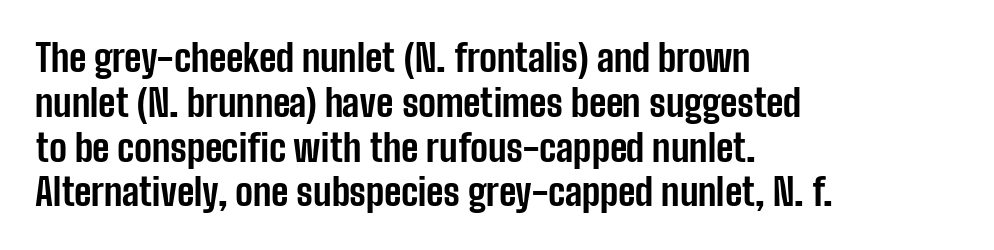
Q: Is the text bold? A: Yes.
Q: Is the text italic (slanted)? A: No, it is upright.
Q: Is the typeface a serif or a sans-serif typeface? A: Sans-serif.
Q: Is the text underlined? A: No.
Q: How is the paragraph aligned? A: Left-aligned.
Q: Is the spacing between letters normal or unusually wide? A: Normal.
Q: Width (condensed, normal, or wide)? A: Condensed.
Q: Stroke contrast? A: Low.
Q: x-height? A: Medium.
Q: Monospaced? A: No.
